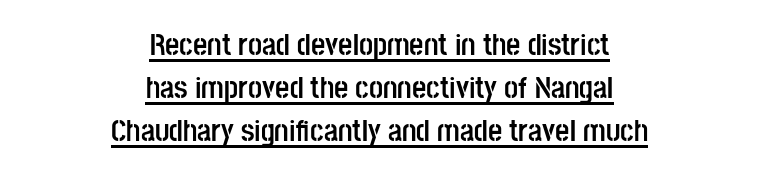
The image shows 31 px semibold, condensed sans-serif type, upright; set centered, normal line spacing (1.39x), normal letter spacing, underlined; low stroke contrast and a large x-height.
